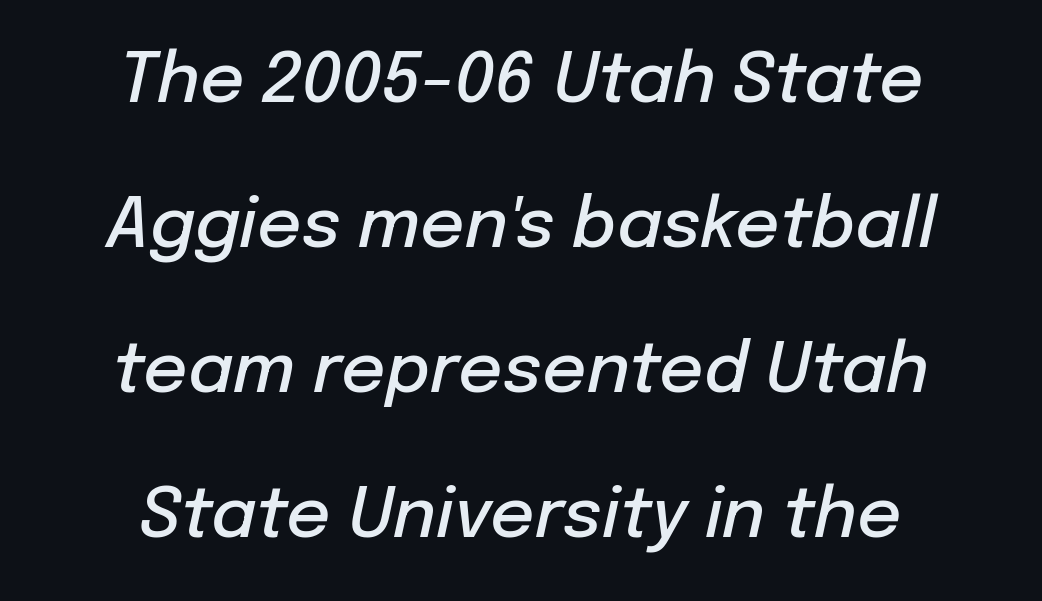
{"italic": "yes", "lean": "right", "slant_degrees": 12, "bold": "semi", "weight": "semibold", "width": "normal", "stroke_contrast": "low", "x_height": "medium", "monospaced": "no", "underline": "no", "align": "center", "line_spacing": "loose", "line_spacing_ratio": 2.1, "letter_spacing": "normal", "letter_spacing_em": 0.0, "glyph_px": 69}
